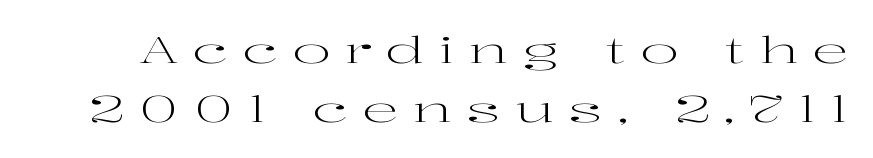
{"serif": "yes", "italic": "no", "bold": "no", "weight": "regular", "width": "wide", "stroke_contrast": "high", "x_height": "medium", "monospaced": "no", "underline": "no", "line_spacing": "normal", "line_spacing_ratio": 1.63, "letter_spacing": "wide", "letter_spacing_em": 0.4, "glyph_px": 36}
